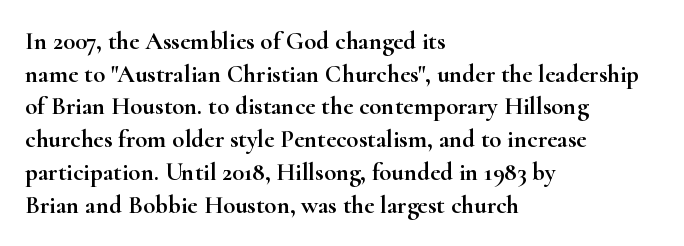
The image shows 25 px text type, upright; set left-aligned, normal line spacing (1.31x), normal letter spacing, not underlined.
